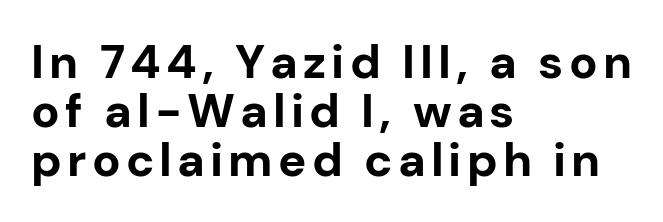
The image shows 47 px bold sans-serif type, upright; set left-aligned, tight line spacing (1.04x), not underlined; low stroke contrast and a medium x-height.
